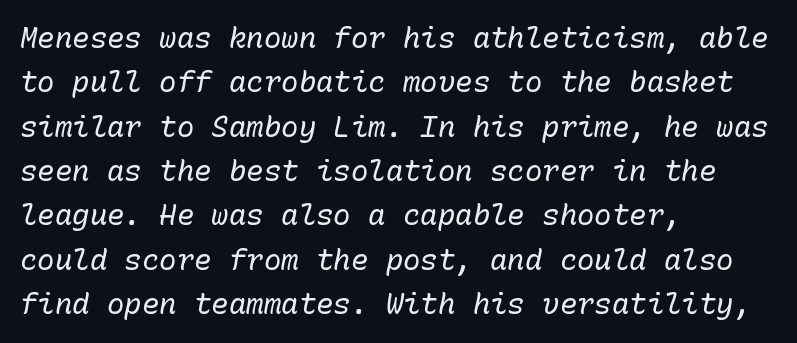
{"italic": "yes", "lean": "right", "slant_degrees": 10, "bold": "no", "weight": "regular", "width": "normal", "stroke_contrast": "low", "x_height": "medium", "monospaced": "yes", "underline": "no", "align": "left", "line_spacing": "normal", "line_spacing_ratio": 1.53, "letter_spacing": "normal", "letter_spacing_em": 0.0, "glyph_px": 29}
